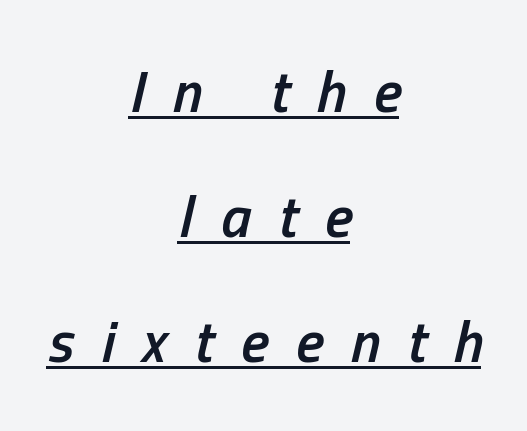
Q: Is the text bold? A: Semi-bold.
Q: Is the text italic (slanted)? A: Yes, it leans right by about 13 degrees.
Q: Is the text underlined? A: Yes.
Q: How is the paragraph aligned? A: Centered.
Q: Is the spacing between letters normal or unusually wide? A: Unusually wide.
Q: Is the spacing between lines tight, normal or loose? A: Loose.
Q: Width (condensed, normal, or wide)? A: Condensed.
Q: Stroke contrast? A: Low.
Q: x-height? A: Medium.
Q: Monospaced? A: No.
